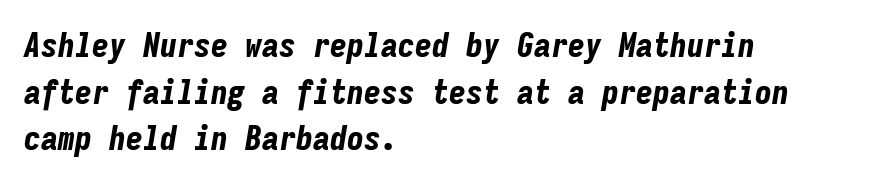
Q: Is the text bold? A: Yes.
Q: Is the text italic (slanted)? A: Yes, it leans right by about 9 degrees.
Q: Is the text underlined? A: No.
Q: How is the paragraph aligned? A: Left-aligned.
Q: Is the spacing between letters normal or unusually wide? A: Normal.
Q: Is the spacing between lines tight, normal or loose? A: Normal.
Q: Width (condensed, normal, or wide)? A: Condensed.
Q: Stroke contrast? A: Low.
Q: x-height? A: Medium.
Q: Monospaced? A: Yes.
